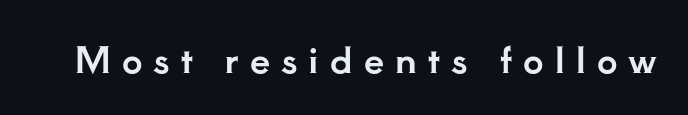
A clean baseline with only descenders dipping below it. Note the varied advance widths — an 'i' is clearly narrower than an 'm'. Honestly, the letter spacing is so wide it's the main thing you notice. Ascenders rise straight up at ninety degrees. Are there feet on the stems? There are — it's a serif.
